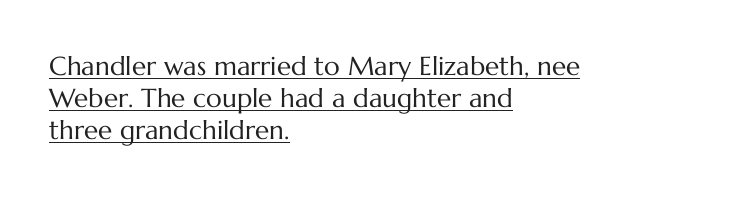
No italicization has been applied; the sample stays upright. Weight: regular or lighter. In CSS terms this would be text-align: left. Nothing unusual about the tracking: characters are spaced as the font intends.
